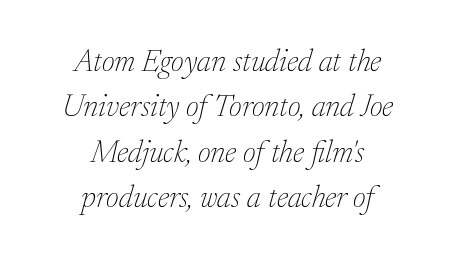
Nothing heavy about these letters — not bold at all. Alignment: centered. Type without underlining. Here the designer chose a conventional face with non-uniform glyph widths. Each word holds together tightly as a unit, with standard inter-letter gaps. A typesetter would mark this as italic.
